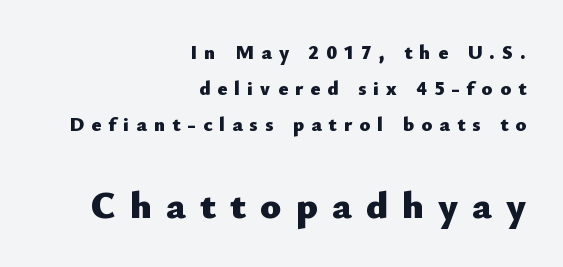
Q: Is the text bold? A: Yes.
Q: Is the text italic (slanted)? A: No, it is upright.
Q: Is the typeface a serif or a sans-serif typeface? A: Sans-serif.
Q: Is the text underlined? A: No.
Q: How is the paragraph aligned? A: Right-aligned.
Q: Is the spacing between letters normal or unusually wide? A: Unusually wide.
Q: Which block of text is set in a larger size, the first (top) or the second (bottom)? A: The second (bottom) one.
Q: Width (condensed, normal, or wide)? A: Normal.
Q: Stroke contrast? A: Low.
Q: x-height? A: Small.
Q: Monospaced? A: No.
